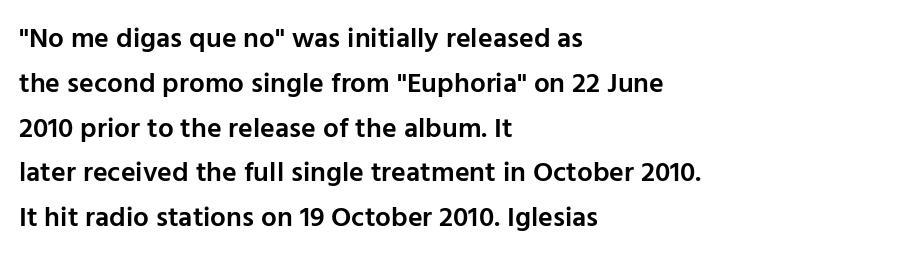
Q: Is the text bold? A: Semi-bold.
Q: Is the text italic (slanted)? A: No, it is upright.
Q: Is the typeface a serif or a sans-serif typeface? A: Sans-serif.
Q: Is the text underlined? A: No.
Q: How is the paragraph aligned? A: Left-aligned.
Q: Is the spacing between letters normal or unusually wide? A: Normal.
Q: Is the spacing between lines tight, normal or loose? A: Normal.
Q: Width (condensed, normal, or wide)? A: Normal.
Q: Stroke contrast? A: Low.
Q: x-height? A: Medium.
Q: Monospaced? A: No.
